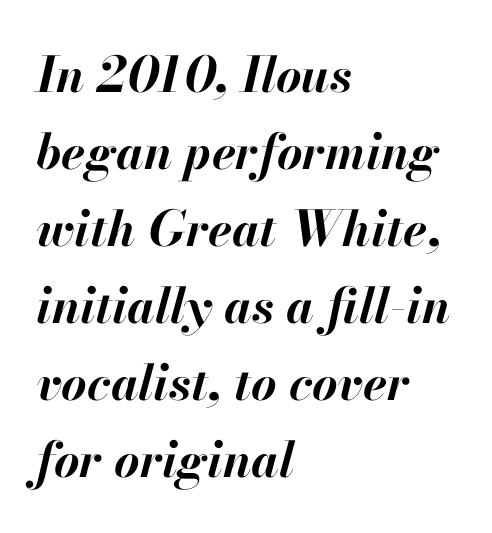
Q: Is the text bold? A: Yes.
Q: Is the text italic (slanted)? A: Yes, it leans right by about 13 degrees.
Q: Is the text underlined? A: No.
Q: How is the paragraph aligned? A: Left-aligned.
Q: Is the spacing between letters normal or unusually wide? A: Normal.
Q: Is the spacing between lines tight, normal or loose? A: Normal.
Q: Width (condensed, normal, or wide)? A: Normal.
Q: Stroke contrast? A: High.
Q: x-height? A: Small.
Q: Monospaced? A: No.
